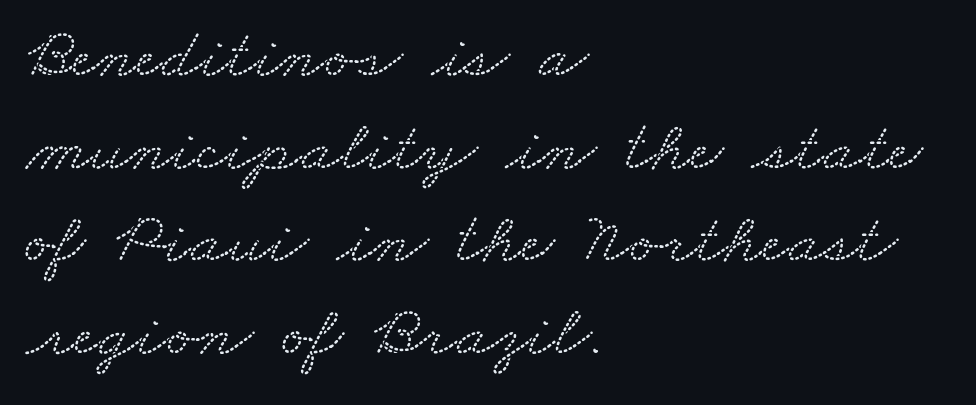
{"serif": "yes", "width": "wide", "stroke_contrast": "low", "x_height": "small", "monospaced": "no", "underline": "no", "align": "left", "line_spacing": "normal", "line_spacing_ratio": 1.27, "letter_spacing": "normal", "letter_spacing_em": 0.0, "glyph_px": 73}
